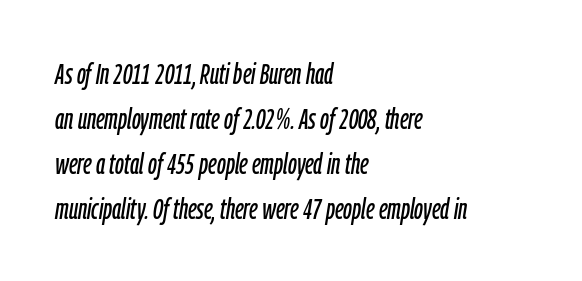
The passage shown is typed in a proportional face where columns would drift. Does extra space separate the letters? No, they use regular spacing. Underlining? Definitely not there. Is the block centered? No — it sits flush against the left margin. If you measured baseline to baseline, you'd find a middling distance.
